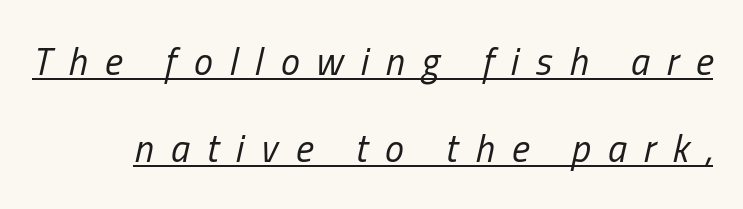
{"italic": "yes", "lean": "right", "slant_degrees": 13, "bold": "no", "weight": "regular", "width": "condensed", "stroke_contrast": "low", "x_height": "medium", "monospaced": "no", "underline": "yes", "line_spacing": "loose", "line_spacing_ratio": 2.3, "letter_spacing": "wide", "letter_spacing_em": 0.45, "glyph_px": 38}
